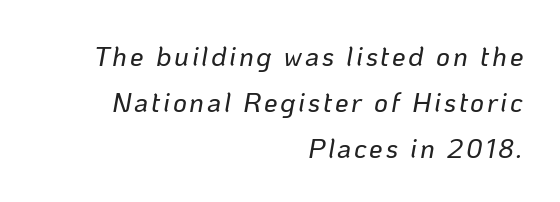
The image shows 27 px text type, italic (leaning right); set right-aligned, normal line spacing (1.7x), not underlined.
